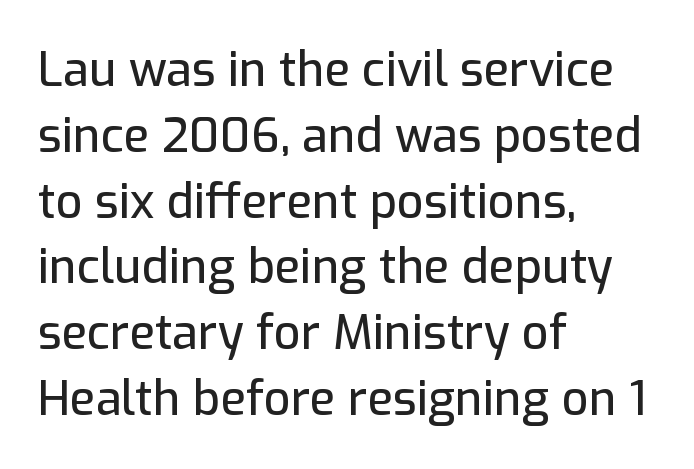
The image shows 47 px sans-serif type, upright; set left-aligned, normal line spacing (1.4x), normal letter spacing, not underlined; low stroke contrast and a medium x-height.
